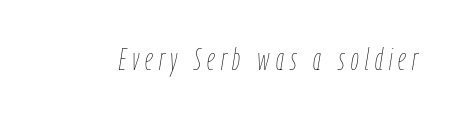
Q: Is the text bold? A: No.
Q: Is the text italic (slanted)? A: Yes, it leans right by about 9 degrees.
Q: Is the text underlined? A: No.
Q: Is the spacing between letters normal or unusually wide? A: Unusually wide.
Q: Width (condensed, normal, or wide)? A: Condensed.
Q: Stroke contrast? A: Low.
Q: x-height? A: Medium.
Q: Monospaced? A: No.
